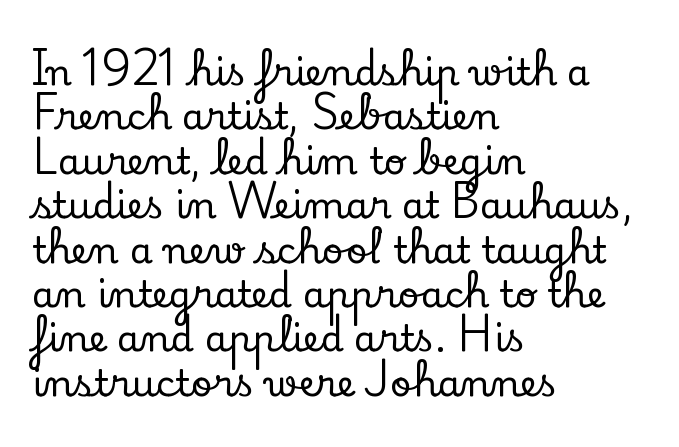
The image shows 37 px text type, upright; set left-aligned, line spacing 1.2x, normal letter spacing, not underlined; low stroke contrast and a small x-height.
